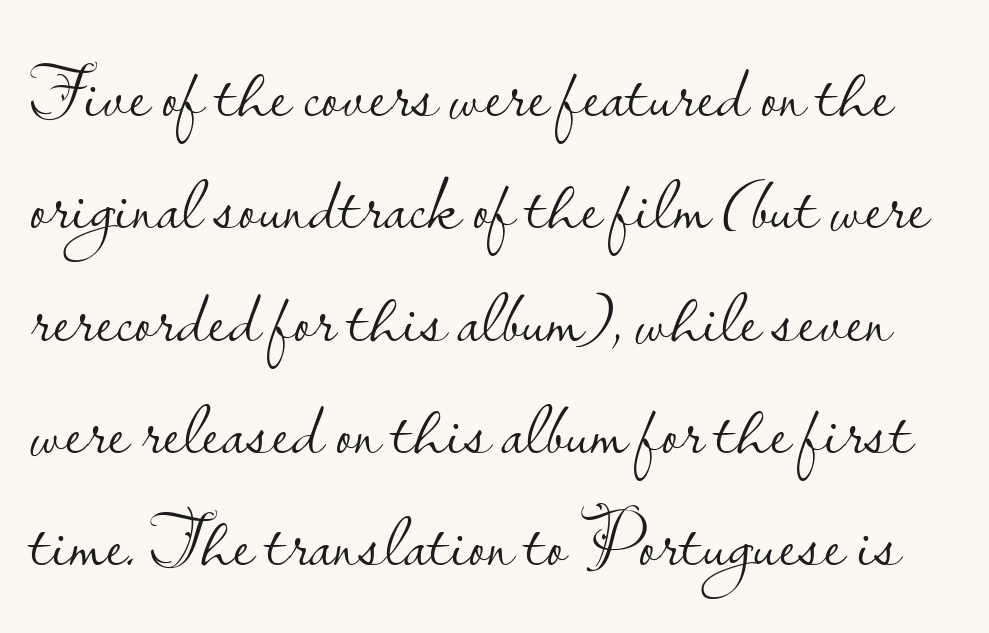
The image shows 78 px light sans-serif type; set normal line spacing (1.44x), normal letter spacing, not underlined; low stroke contrast and a small x-height.
